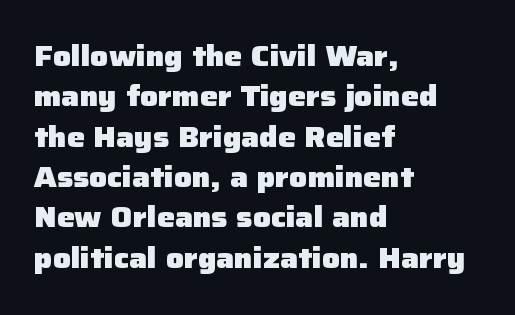
The image shows 28 px heavy sans-serif type, upright; set left-aligned, normal line spacing (1.44x), normal letter spacing, not underlined; low stroke contrast and a medium x-height.
